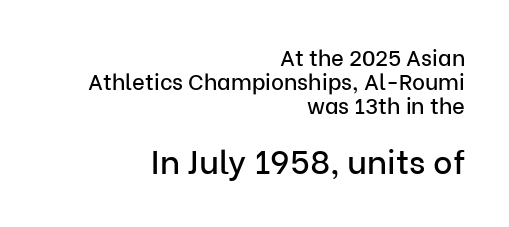
Q: Is the text italic (slanted)? A: No, it is upright.
Q: Is the typeface a serif or a sans-serif typeface? A: Sans-serif.
Q: Is the text underlined? A: No.
Q: How is the paragraph aligned? A: Right-aligned.
Q: Is the spacing between letters normal or unusually wide? A: Normal.
Q: Is the spacing between lines tight, normal or loose? A: Tight.
Q: Which block of text is set in a larger size, the first (top) or the second (bottom)? A: The second (bottom) one.
Q: Width (condensed, normal, or wide)? A: Normal.
Q: Stroke contrast? A: Low.
Q: x-height? A: Medium.
Q: Monospaced? A: No.
